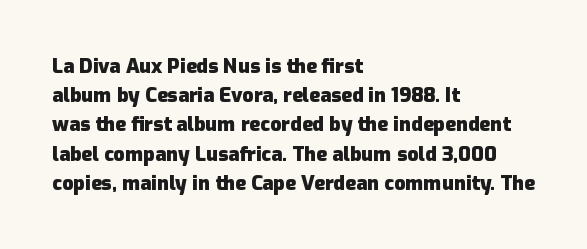
Q: Is the text bold? A: Yes.
Q: Is the text italic (slanted)? A: No, it is upright.
Q: Is the text underlined? A: No.
Q: How is the paragraph aligned? A: Left-aligned.
Q: Is the spacing between letters normal or unusually wide? A: Normal.
Q: Is the spacing between lines tight, normal or loose? A: Normal.
